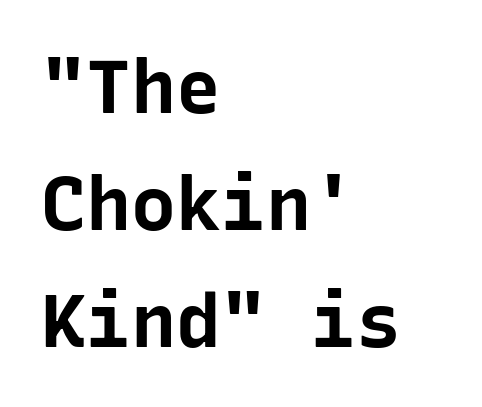
The image shows 75 px bold sans-serif type, upright, monospaced; set left-aligned, normal line spacing (1.56x), normal letter spacing, not underlined; low stroke contrast and a medium x-height.
